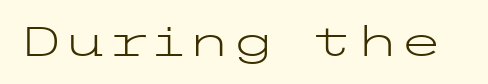
Italic? Not at all — the glyphs are vertical. Default kerning and tracking; the words read as compact shapes. The area under the type is left untouched. A quiet, ordinary-to-light weight characterises the typeface. What kind of face is this? One without serifs — a sans.
